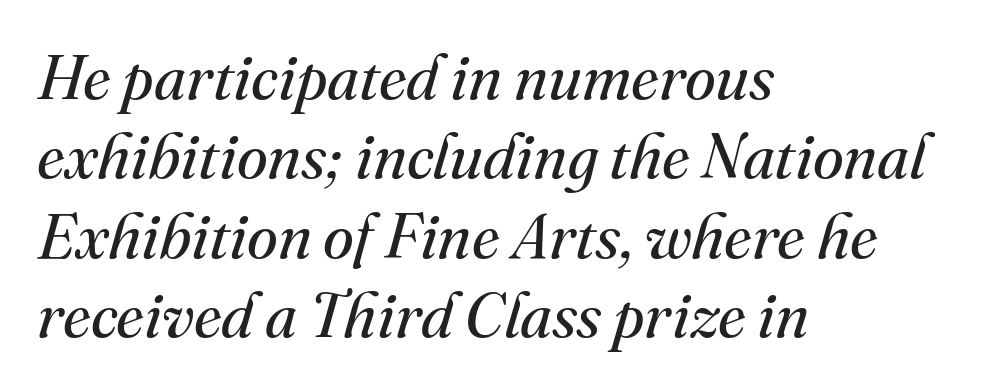
The image shows 63 px regular-weight serif type, italic (leaning right); set left-aligned, normal line spacing (1.26x), normal letter spacing, not underlined; medium stroke contrast and a small x-height.
